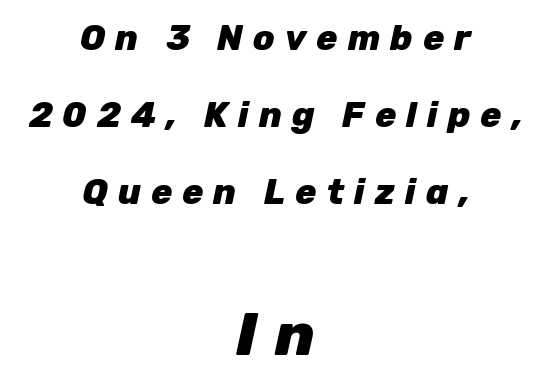
Q: Is the text bold? A: Yes.
Q: Is the text italic (slanted)? A: Yes, it leans right by about 12 degrees.
Q: Is the text underlined? A: No.
Q: How is the paragraph aligned? A: Centered.
Q: Is the spacing between letters normal or unusually wide? A: Unusually wide.
Q: Is the spacing between lines tight, normal or loose? A: Loose.
Q: Which block of text is set in a larger size, the first (top) or the second (bottom)? A: The second (bottom) one.
Q: Width (condensed, normal, or wide)? A: Normal.
Q: Stroke contrast? A: Low.
Q: x-height? A: Medium.
Q: Monospaced? A: No.
